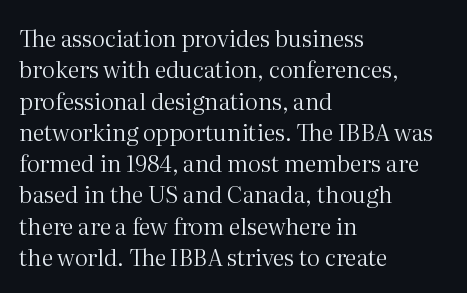
{"italic": "no", "bold": "no", "underline": "no", "align": "left", "line_spacing": "normal", "line_spacing_ratio": 1.36, "letter_spacing": "normal", "letter_spacing_em": 0.0, "glyph_px": 23}
